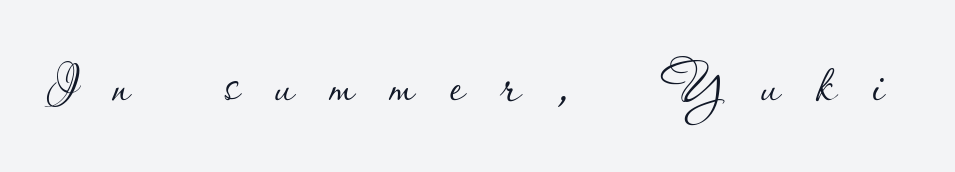
Q: Is the text bold? A: No.
Q: Is the text italic (slanted)? A: Yes.
Q: Is the text underlined? A: No.
Q: Is the spacing between letters normal or unusually wide? A: Unusually wide.
Q: Width (condensed, normal, or wide)? A: Normal.
Q: Stroke contrast? A: Low.
Q: x-height? A: Small.
Q: Monospaced? A: No.
